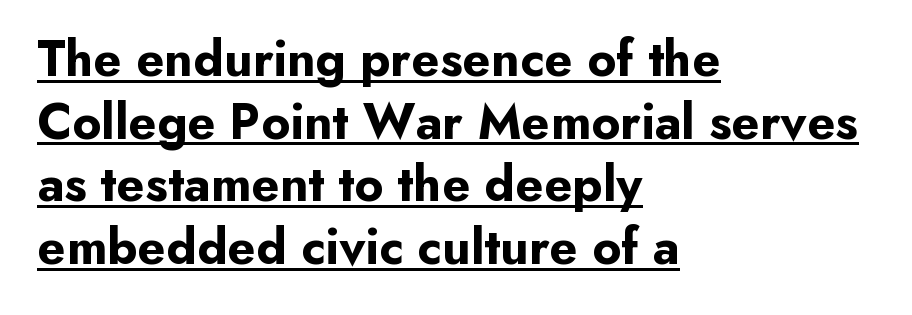
{"serif": "no", "italic": "no", "bold": "yes", "weight": "bold", "width": "normal", "stroke_contrast": "low", "x_height": "small", "monospaced": "no", "underline": "yes", "align": "left", "line_spacing_ratio": 1.23, "letter_spacing": "normal", "letter_spacing_em": 0.0, "glyph_px": 51}
